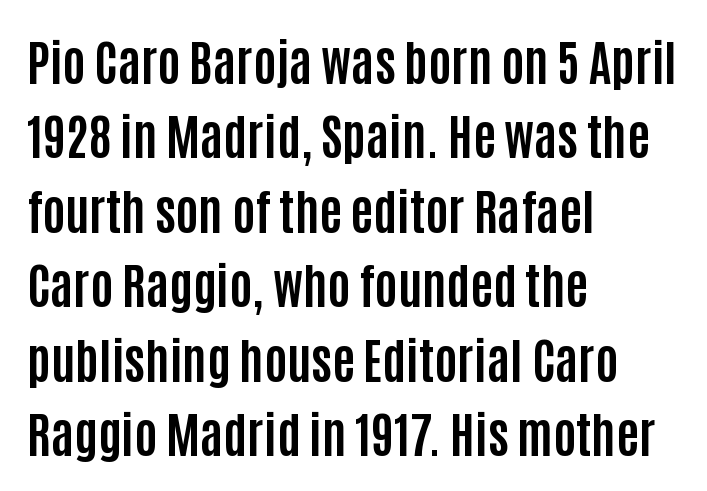
Q: Is the text bold? A: Yes.
Q: Is the text italic (slanted)? A: No, it is upright.
Q: Is the typeface a serif or a sans-serif typeface? A: Sans-serif.
Q: Is the text underlined? A: No.
Q: How is the paragraph aligned? A: Left-aligned.
Q: Is the spacing between letters normal or unusually wide? A: Normal.
Q: Is the spacing between lines tight, normal or loose? A: Normal.
Q: Width (condensed, normal, or wide)? A: Condensed.
Q: Stroke contrast? A: Low.
Q: x-height? A: Large.
Q: Monospaced? A: No.
